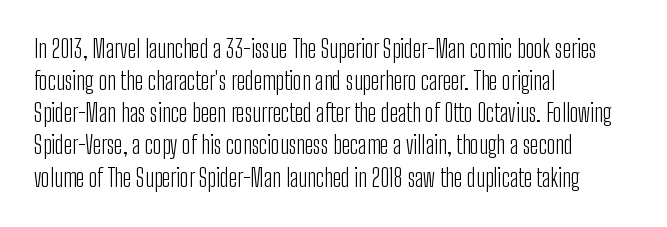
{"italic": "no", "bold": "no", "underline": "no", "align": "left", "line_spacing": "normal", "line_spacing_ratio": 1.34, "letter_spacing": "normal", "letter_spacing_em": 0.0, "glyph_px": 24}
